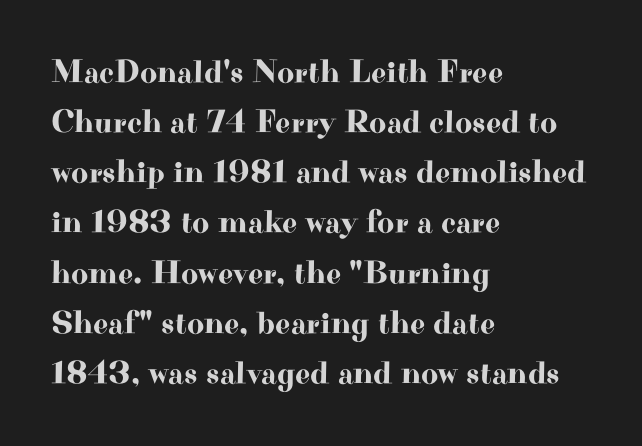
The rendering keeps characters at their native spacing. Italic: no, the glyphs are upright roman. The rows are spaced the way most documents space them. Descender tails drop into unmarked territory.
